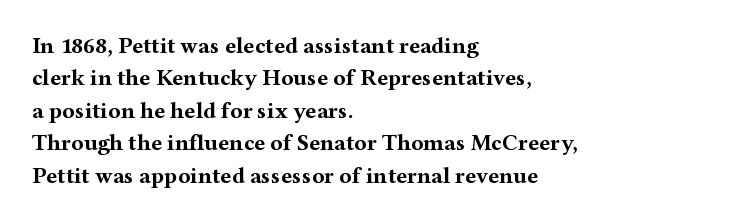
{"italic": "no", "bold": "yes", "underline": "no", "align": "left", "line_spacing": "normal", "line_spacing_ratio": 1.41, "letter_spacing": "normal", "letter_spacing_em": 0.0, "glyph_px": 23}
